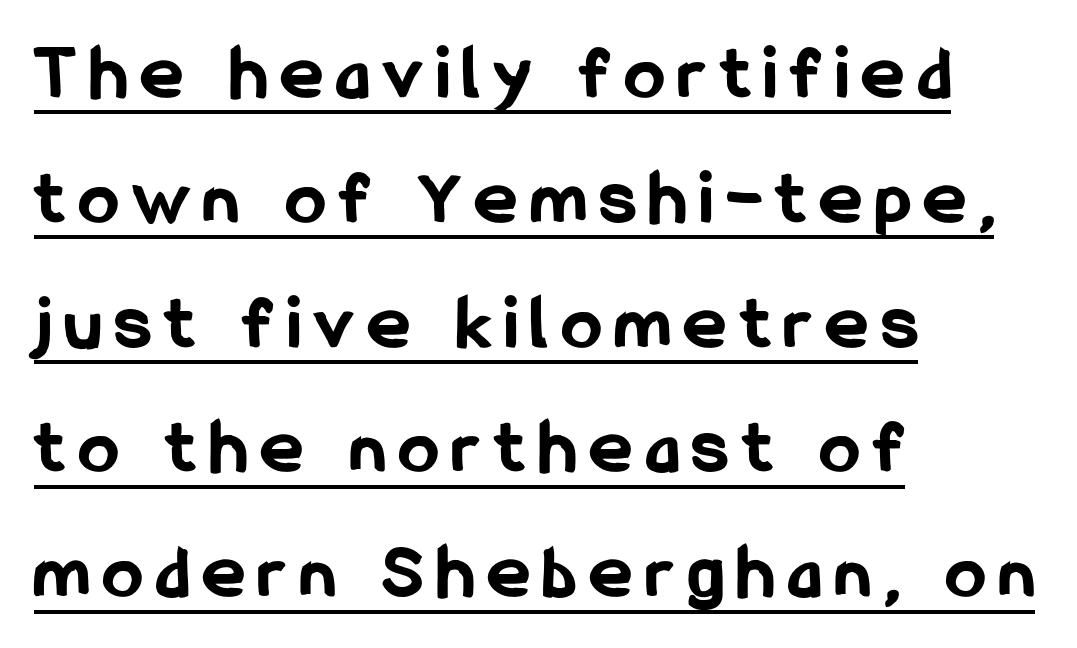
The image shows 79 px bold, condensed sans-serif type, upright; set left-aligned, normal line spacing (1.58x), underlined; low stroke contrast and a medium x-height.
